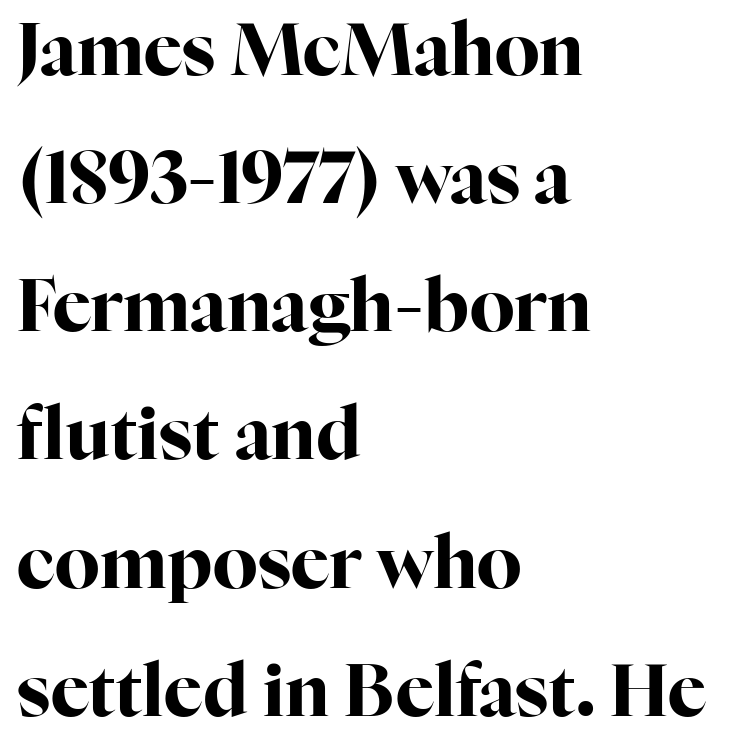
The words here are not underlined. Leftover space on each line is placed entirely after the last word. The rendering uses natural spacing where letterforms have individual widths. Type style note: has serifs. In terms of posture, this sample is upright.
